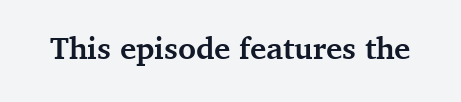
Q: Is the text bold? A: Yes.
Q: Is the text italic (slanted)? A: No, it is upright.
Q: Is the typeface a serif or a sans-serif typeface? A: Serif.
Q: Is the text underlined? A: No.
Q: Is the spacing between letters normal or unusually wide? A: Normal.
Q: Width (condensed, normal, or wide)? A: Normal.
Q: Stroke contrast? A: Medium.
Q: x-height? A: Medium.
Q: Monospaced? A: No.
